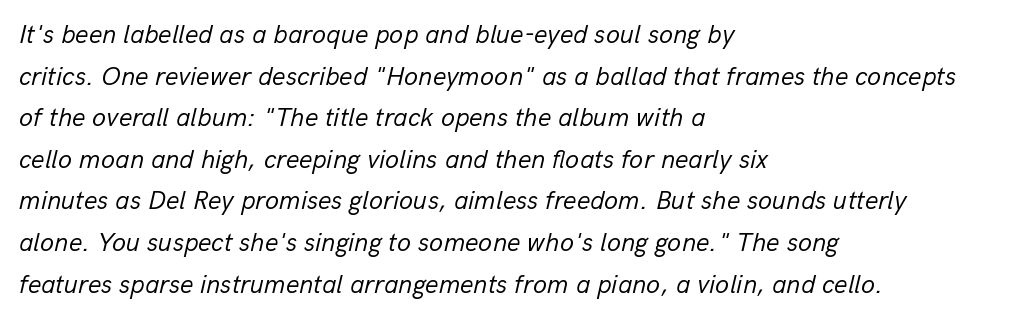
The image shows 26 px text type, italic (leaning right); set left-aligned, normal line spacing (1.6x), normal letter spacing, not underlined.
